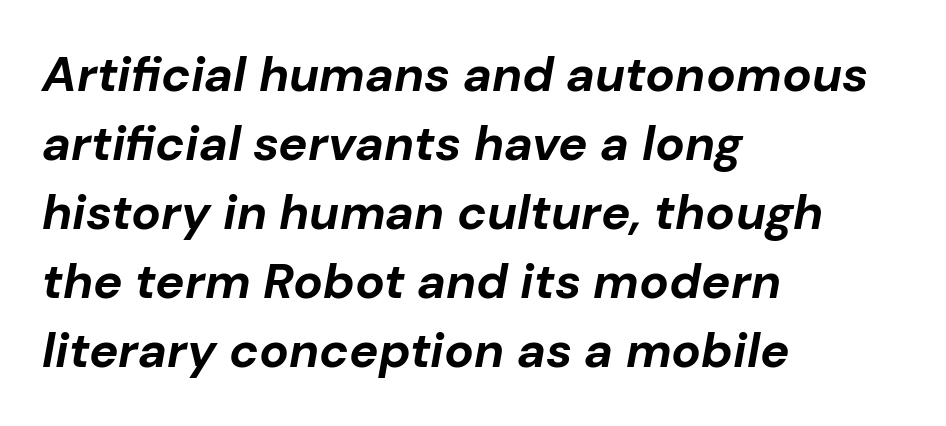
{"italic": "yes", "lean": "right", "slant_degrees": 10, "bold": "yes", "weight": "bold", "width": "normal", "stroke_contrast": "low", "x_height": "medium", "monospaced": "no", "underline": "no", "align": "left", "line_spacing": "normal", "line_spacing_ratio": 1.41, "letter_spacing": "normal", "letter_spacing_em": 0.0, "glyph_px": 49}
